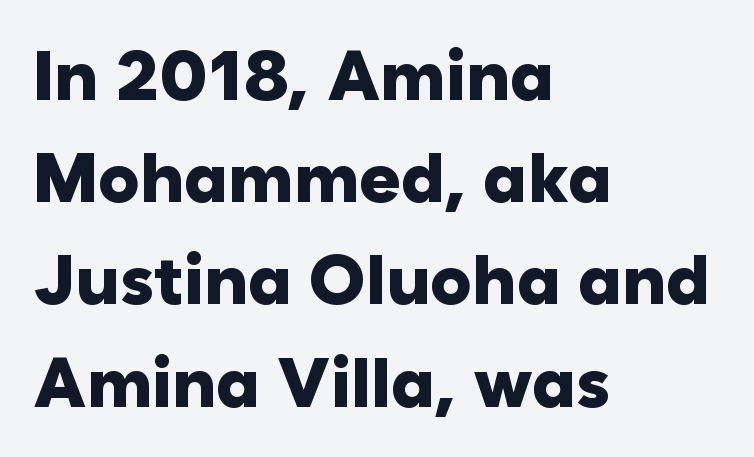
Q: Is the text bold? A: Yes.
Q: Is the text italic (slanted)? A: No, it is upright.
Q: Is the typeface a serif or a sans-serif typeface? A: Sans-serif.
Q: Is the text underlined? A: No.
Q: How is the paragraph aligned? A: Left-aligned.
Q: Is the spacing between letters normal or unusually wide? A: Normal.
Q: Is the spacing between lines tight, normal or loose? A: Normal.
Q: Width (condensed, normal, or wide)? A: Normal.
Q: Stroke contrast? A: Low.
Q: x-height? A: Medium.
Q: Monospaced? A: No.
